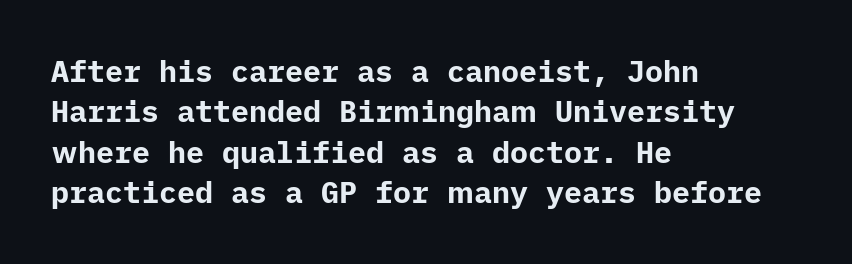
Q: Is the text bold? A: Yes.
Q: Is the text italic (slanted)? A: No, it is upright.
Q: Is the typeface a serif or a sans-serif typeface? A: Sans-serif.
Q: Is the text underlined? A: No.
Q: How is the paragraph aligned? A: Left-aligned.
Q: Is the spacing between letters normal or unusually wide? A: Normal.
Q: Is the spacing between lines tight, normal or loose? A: Normal.
Q: Width (condensed, normal, or wide)? A: Normal.
Q: Stroke contrast? A: Low.
Q: x-height? A: Medium.
